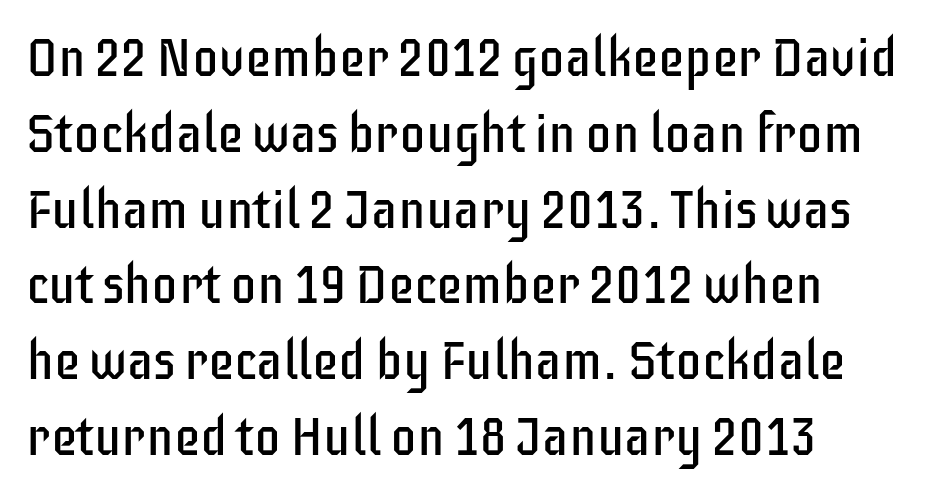
This rendering employs a face without finishing strokes, i.e., a sans-serif. Is there much room between lines? A standard amount, neither cramped nor airy. If you drew a line through each stem, it would be perfectly vertical. What stands out about the letter spacing? Nothing — it is the standard amount. The compositor pushed each line to the left boundary. Quick note: underline off.
